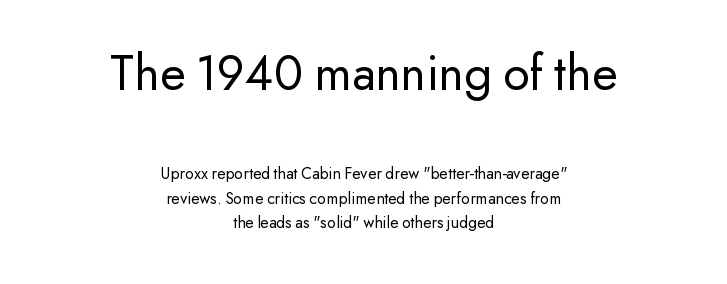
Q: Is the text bold? A: No.
Q: Is the text italic (slanted)? A: No, it is upright.
Q: Is the typeface a serif or a sans-serif typeface? A: Sans-serif.
Q: Is the text underlined? A: No.
Q: How is the paragraph aligned? A: Centered.
Q: Is the spacing between letters normal or unusually wide? A: Normal.
Q: Is the spacing between lines tight, normal or loose? A: Normal.
Q: Which block of text is set in a larger size, the first (top) or the second (bottom)? A: The first (top) one.
Q: Width (condensed, normal, or wide)? A: Normal.
Q: Stroke contrast? A: Low.
Q: x-height? A: Small.
Q: Monospaced? A: No.
